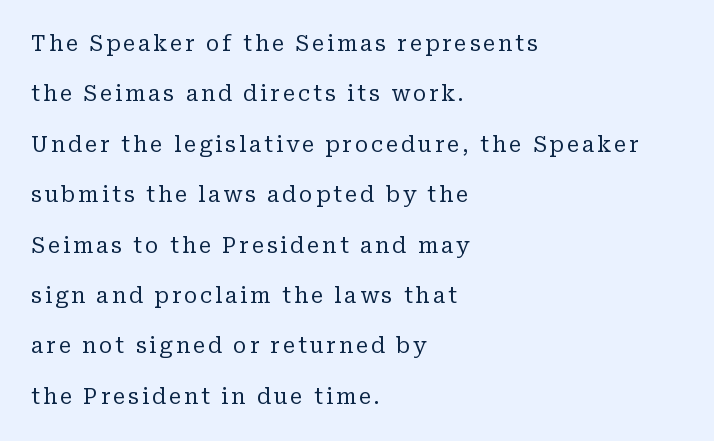
{"italic": "no", "bold": "no", "underline": "no", "align": "left", "line_spacing": "loose", "line_spacing_ratio": 2.4, "glyph_px": 21}
